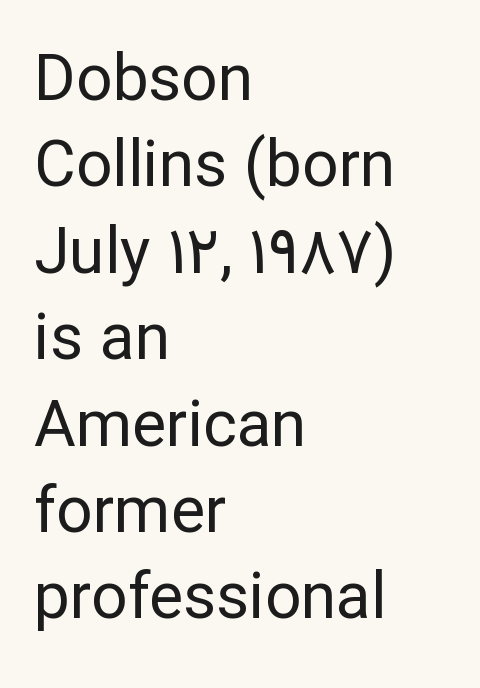
{"serif": "no", "italic": "no", "bold": "no", "weight": "regular", "width": "normal", "stroke_contrast": "low", "x_height": "medium", "monospaced": "no", "underline": "no", "align": "left", "line_spacing": "normal", "line_spacing_ratio": 1.35, "letter_spacing": "normal", "letter_spacing_em": 0.0, "glyph_px": 64}
